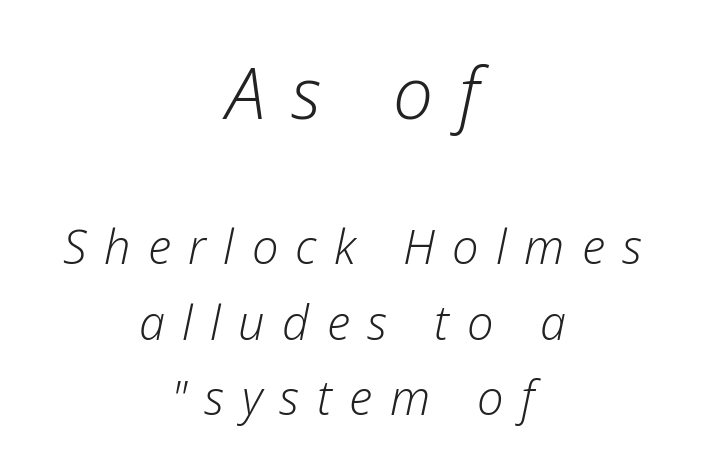
{"italic": "yes", "lean": "right", "slant_degrees": 12, "bold": "no", "weight": "light", "width": "normal", "stroke_contrast": "low", "x_height": "medium", "monospaced": "no", "underline": "no", "align": "center", "line_spacing": "normal", "line_spacing_ratio": 1.6, "letter_spacing": "wide", "letter_spacing_em": 0.37, "larger_block": "first", "size_ratio": 1.51, "glyph_px": 71}
